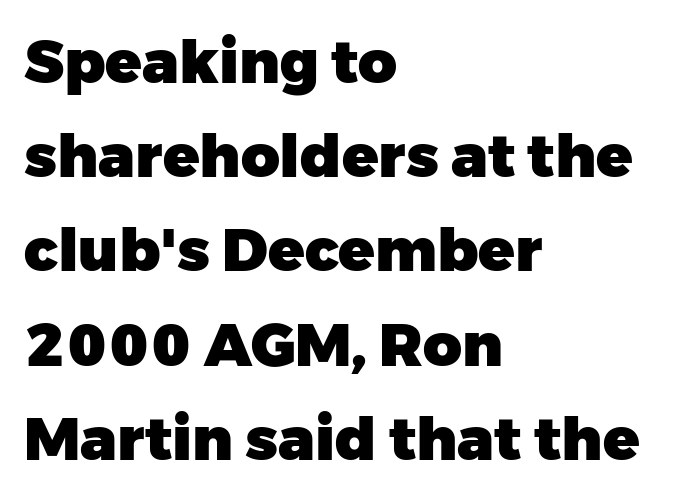
The image shows 60 px heavy sans-serif type, upright; set left-aligned, normal line spacing (1.57x), normal letter spacing, not underlined; low stroke contrast and a medium x-height.
